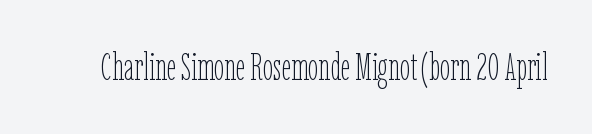
The image shows 37 px thin, condensed type, upright; set normal letter spacing, not underlined; low stroke contrast and a medium x-height.
